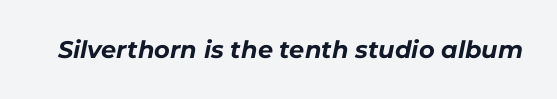
A full-strength bold gives these letters their thick strokes. Short note: letters normally spaced. Any mark beneath the type? The region is blank. This sample uses an oblique cut, with every glyph tilted off the vertical.
